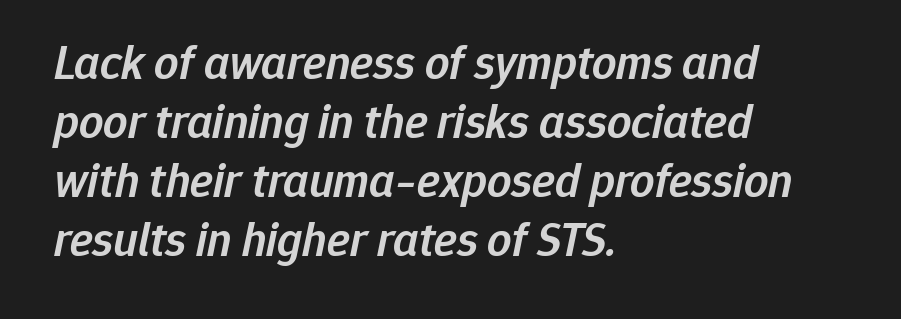
The image shows 48 px semibold type, italic (leaning right); set left-aligned, line spacing 1.23x, normal letter spacing, not underlined; low stroke contrast and a medium x-height.
